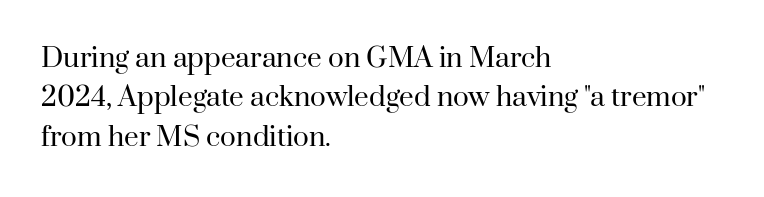
The image shows 26 px text type, upright; set left-aligned, normal line spacing (1.51x), normal letter spacing, not underlined.
